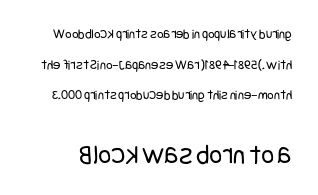
{"serif": "no", "italic": "no", "bold": "no", "weight": "regular", "width": "condensed", "stroke_contrast": "low", "x_height": "large", "underline": "no", "line_spacing": "loose", "line_spacing_ratio": 2.18, "letter_spacing": "normal", "letter_spacing_em": 0.0, "larger_block": "second", "size_ratio": 2.0, "glyph_px": 28}
